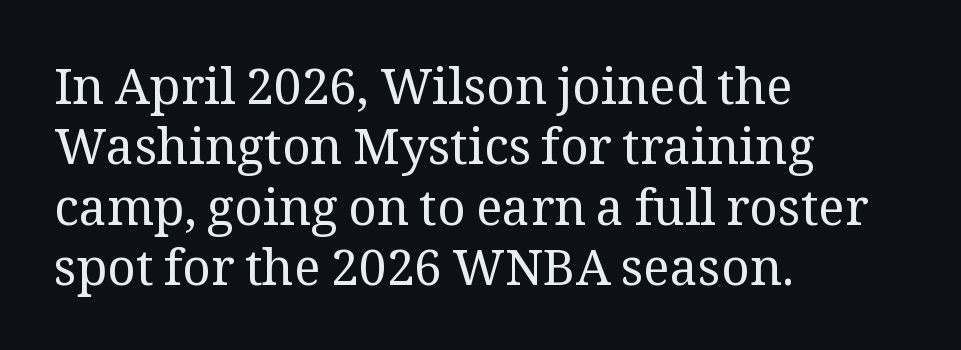
The image shows 50 px regular-weight serif type, upright; set left-aligned, line spacing 1.21x, normal letter spacing, not underlined; medium stroke contrast and a medium x-height.
